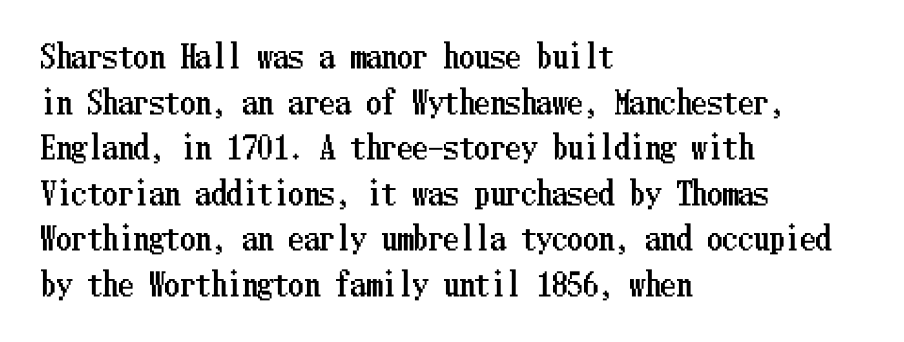
{"italic": "no", "width": "condensed", "stroke_contrast": "low", "x_height": "medium", "underline": "no", "align": "left", "line_spacing": "normal", "line_spacing_ratio": 1.47, "letter_spacing": "normal", "letter_spacing_em": 0.0, "glyph_px": 31}
